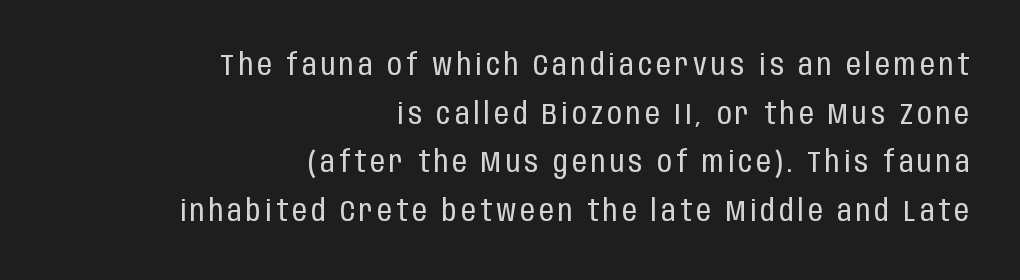
The image shows 29 px regular-weight, condensed sans-serif type, upright; set right-aligned, normal line spacing (1.68x), not underlined; low stroke contrast and a large x-height.
